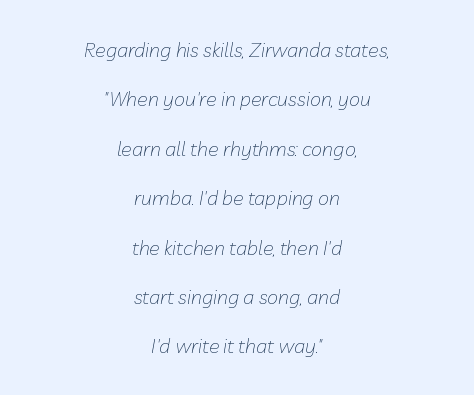
Q: Is the text bold? A: No.
Q: Is the text italic (slanted)? A: Yes, it leans right by about 10 degrees.
Q: Is the text underlined? A: No.
Q: How is the paragraph aligned? A: Centered.
Q: Is the spacing between letters normal or unusually wide? A: Normal.
Q: Is the spacing between lines tight, normal or loose? A: Loose.
